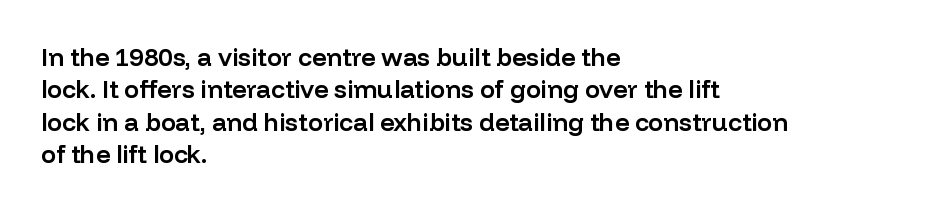
The image shows 25 px text type, upright; set left-aligned, normal line spacing (1.3x), normal letter spacing, not underlined.
